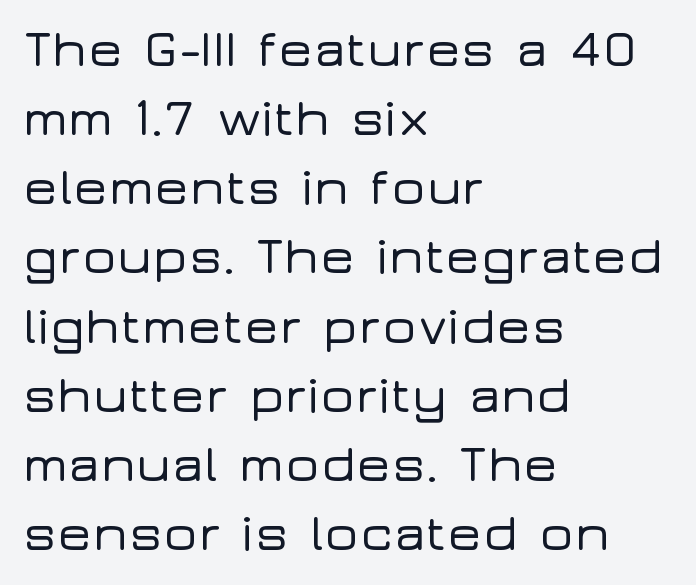
{"serif": "no", "italic": "no", "width": "wide", "stroke_contrast": "low", "x_height": "medium", "monospaced": "no", "underline": "no", "align": "left", "line_spacing": "normal", "line_spacing_ratio": 1.33, "letter_spacing": "normal", "letter_spacing_em": 0.0, "glyph_px": 52}
